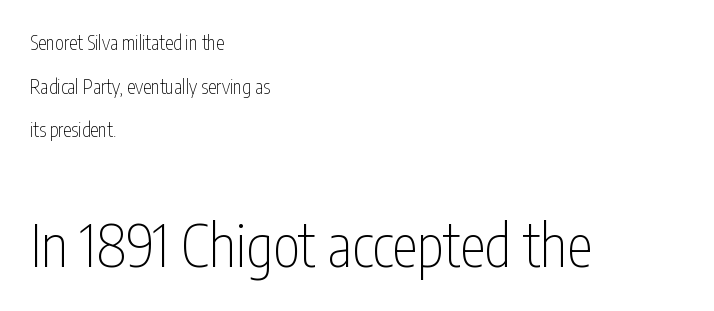
The image shows 58 px thin, condensed sans-serif type, upright; set left-aligned, loose line spacing (2.3x), normal letter spacing, not underlined; the second (bottom) block is 3.05x larger; low stroke contrast and a medium x-height.
